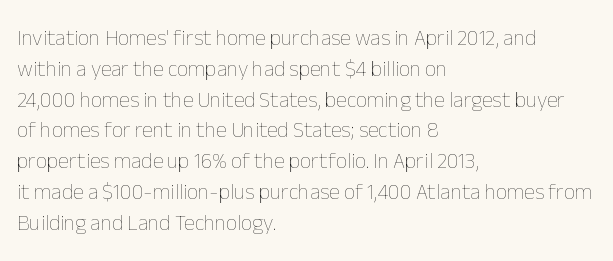
The image shows 22 px text type, upright; set left-aligned, normal line spacing (1.4x), normal letter spacing, not underlined.
